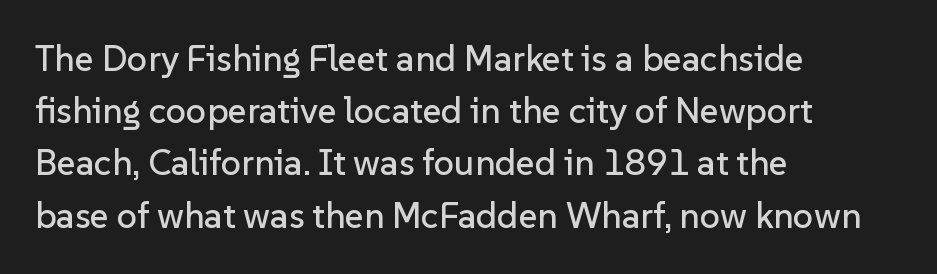
Q: Is the text italic (slanted)? A: No, it is upright.
Q: Is the typeface a serif or a sans-serif typeface? A: Sans-serif.
Q: Is the text underlined? A: No.
Q: How is the paragraph aligned? A: Left-aligned.
Q: Is the spacing between letters normal or unusually wide? A: Normal.
Q: Is the spacing between lines tight, normal or loose? A: Normal.
Q: Width (condensed, normal, or wide)? A: Normal.
Q: Stroke contrast? A: Low.
Q: x-height? A: Medium.
Q: Monospaced? A: No.
